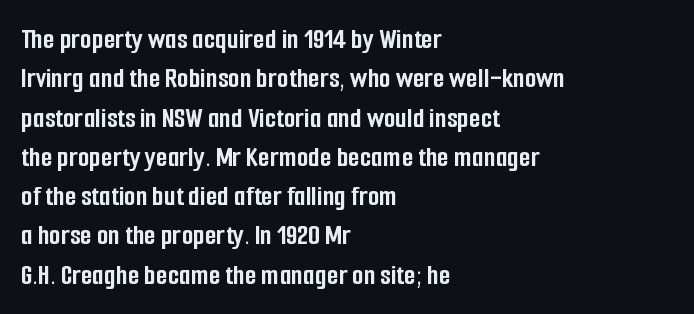
The designer left line spacing at the default. Spacing verdict: proportional, widths tailored to each character. This rendering features lettering with no underline. Tracking here is standard; glyphs follow each other at the usual distance. The lettering holds an erect, upright posture throughout.
